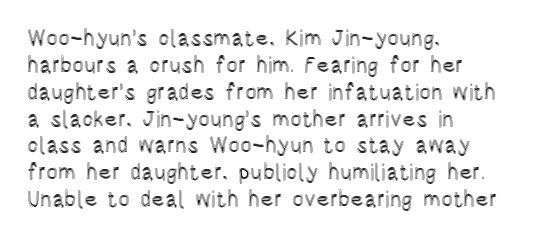
Q: Is the text italic (slanted)? A: No, it is upright.
Q: Is the text underlined? A: No.
Q: How is the paragraph aligned? A: Left-aligned.
Q: Is the spacing between letters normal or unusually wide? A: Normal.
